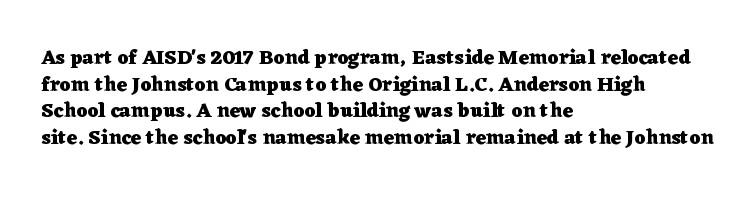
{"italic": "no", "bold": "yes", "underline": "no", "align": "left", "line_spacing": "normal", "line_spacing_ratio": 1.33, "letter_spacing": "normal", "letter_spacing_em": 0.0, "glyph_px": 20}
